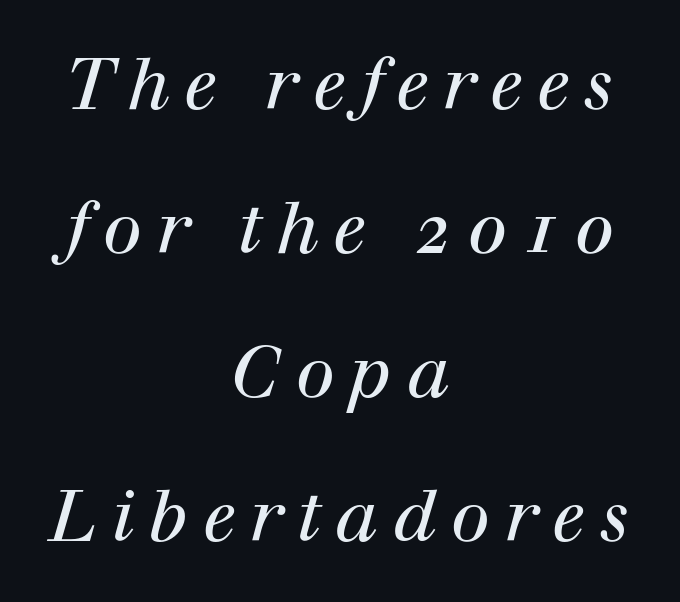
Plain, unruled lines of type. Observe the wide spacing: letters keep a clear distance from each other. Counters stay open thanks to moderate or lighter strokes. Little horizontal feet cap the strokes, marking this as serif type. The line-height multiplier appears high, well above default.
